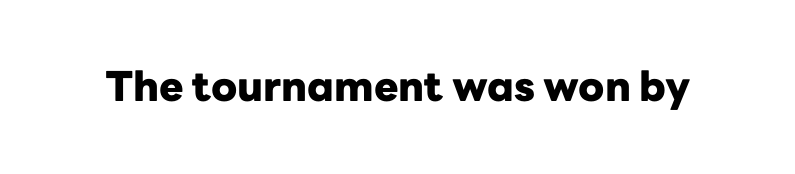
Is this a fixed-width face? No — the glyphs have proportional, varying widths. The type sits square on the baseline with zero lean. Nope, no serifs anywhere on these letters. Observe the ordinary spacing: letters are neighbours, not strangers. The area under the type is left untouched.
